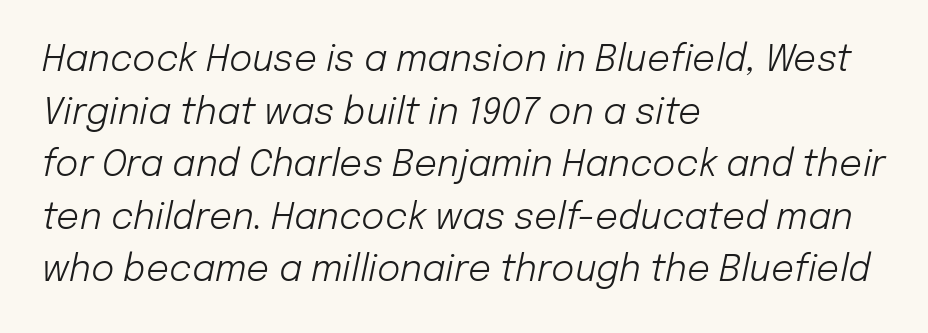
Q: Is the text bold? A: No.
Q: Is the text italic (slanted)? A: Yes, it leans right by about 12 degrees.
Q: Is the text underlined? A: No.
Q: How is the paragraph aligned? A: Left-aligned.
Q: Is the spacing between letters normal or unusually wide? A: Normal.
Q: Is the spacing between lines tight, normal or loose? A: Normal.
Q: Width (condensed, normal, or wide)? A: Normal.
Q: Stroke contrast? A: Low.
Q: x-height? A: Medium.
Q: Monospaced? A: No.
